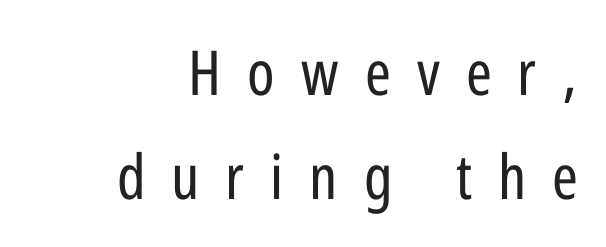
Q: Is the text bold? A: No.
Q: Is the text italic (slanted)? A: No, it is upright.
Q: Is the typeface a serif or a sans-serif typeface? A: Sans-serif.
Q: Is the text underlined? A: No.
Q: How is the paragraph aligned? A: Right-aligned.
Q: Is the spacing between letters normal or unusually wide? A: Unusually wide.
Q: Is the spacing between lines tight, normal or loose? A: Normal.
Q: Width (condensed, normal, or wide)? A: Condensed.
Q: Stroke contrast? A: Low.
Q: x-height? A: Medium.
Q: Monospaced? A: No.
